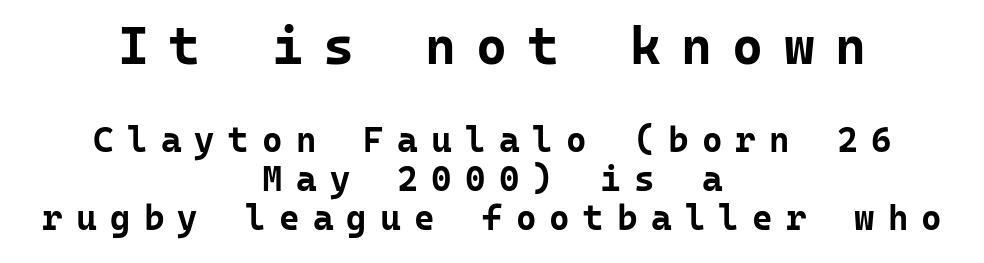
The image shows 53 px bold sans-serif type, upright, monospaced; set centered, tight line spacing (1.12x), unusually wide letter spacing (+0.38 em), not underlined; the first (top) block is 1.51x larger; low stroke contrast and a medium x-height.
